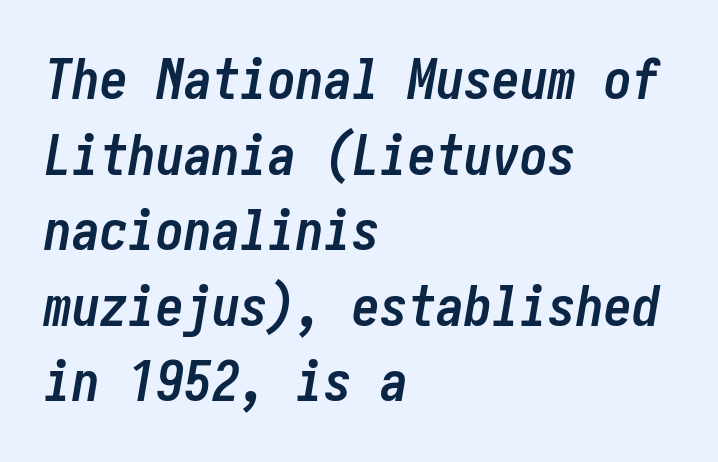
Q: Is the text bold? A: Yes.
Q: Is the text italic (slanted)? A: Yes, it leans right by about 10 degrees.
Q: Is the text underlined? A: No.
Q: How is the paragraph aligned? A: Left-aligned.
Q: Is the spacing between letters normal or unusually wide? A: Normal.
Q: Is the spacing between lines tight, normal or loose? A: Normal.
Q: Width (condensed, normal, or wide)? A: Condensed.
Q: Stroke contrast? A: Low.
Q: x-height? A: Medium.
